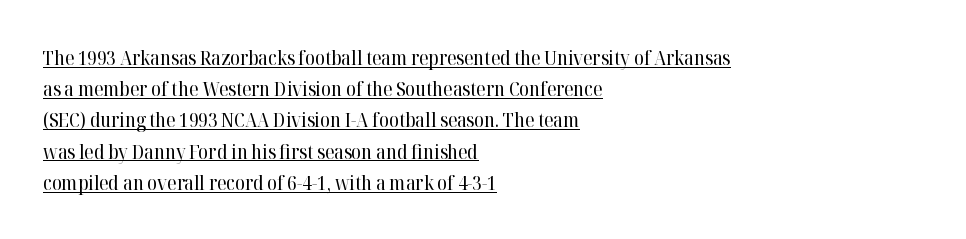
{"italic": "no", "bold": "no", "underline": "yes", "align": "left", "line_spacing": "normal", "line_spacing_ratio": 1.56, "letter_spacing": "normal", "letter_spacing_em": 0.0, "glyph_px": 20}
